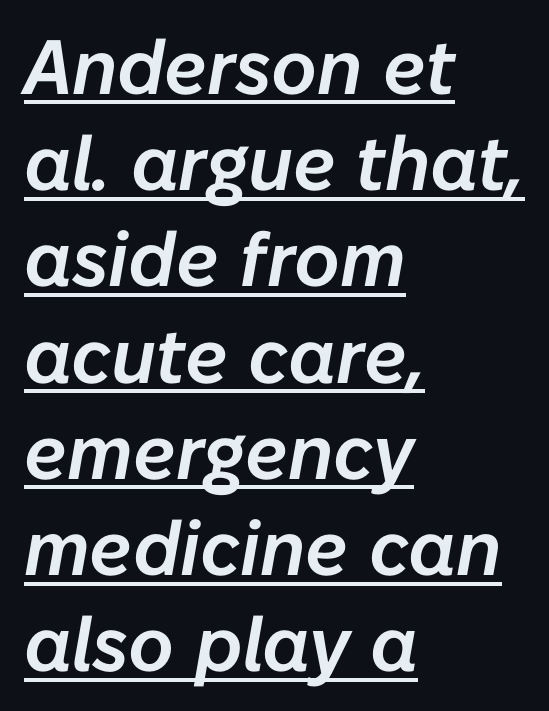
Q: Is the text italic (slanted)? A: Yes, it leans right by about 10 degrees.
Q: Is the text underlined? A: Yes.
Q: How is the paragraph aligned? A: Left-aligned.
Q: Is the spacing between letters normal or unusually wide? A: Normal.
Q: Is the spacing between lines tight, normal or loose? A: Normal.
Q: Width (condensed, normal, or wide)? A: Normal.
Q: Stroke contrast? A: Low.
Q: x-height? A: Medium.
Q: Monospaced? A: No.
